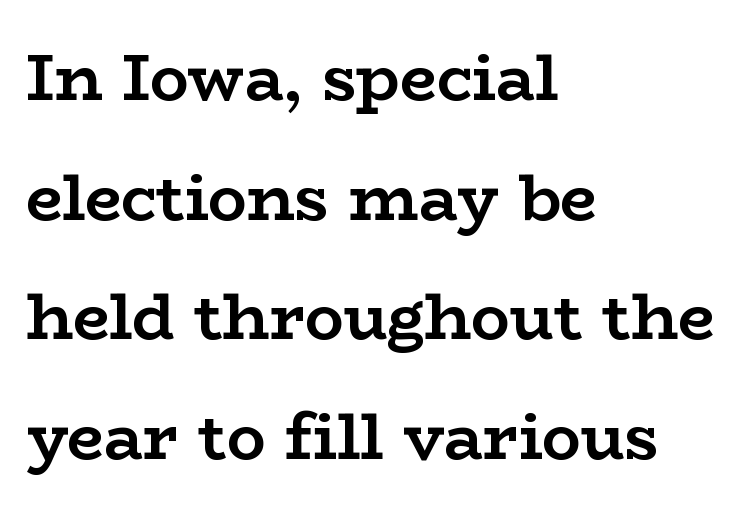
Beneath every word, the page is bare. The paragraph shown leans on its left margin. A serif font was chosen for this passage. The passage shown is typed in a proportional face where columns would drift. The face used here has the dense, thick strokes of a bold. The letters stand straight up with perfectly vertical stems.
